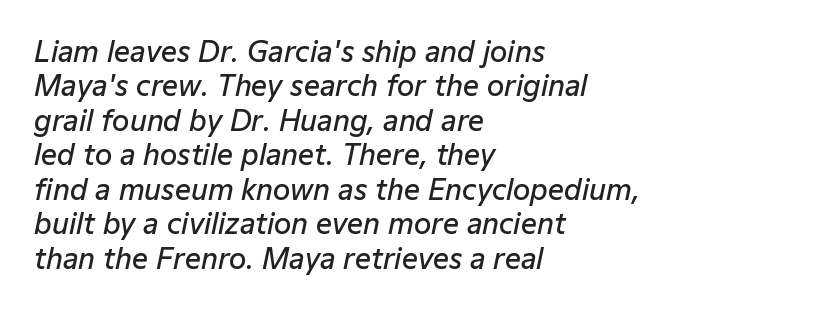
{"italic": "yes", "lean": "right", "slant_degrees": 12, "bold": "semi", "weight": "semibold", "width": "normal", "stroke_contrast": "low", "x_height": "medium", "monospaced": "no", "underline": "no", "align": "left", "line_spacing_ratio": 1.23, "letter_spacing": "normal", "letter_spacing_em": 0.0, "glyph_px": 28}
